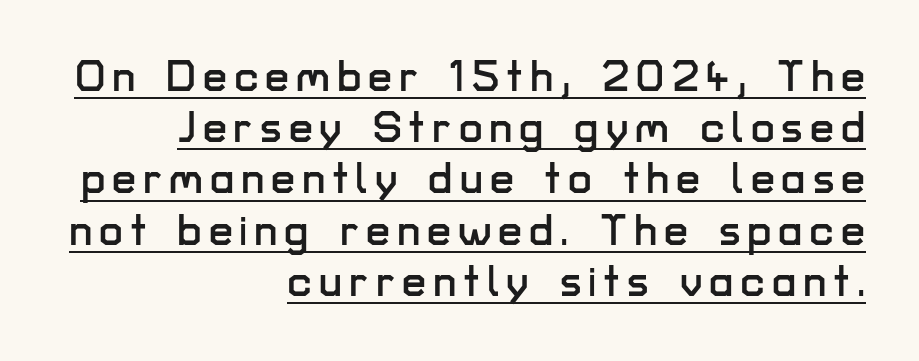
Q: Is the text italic (slanted)? A: No, it is upright.
Q: Is the typeface a serif or a sans-serif typeface? A: Sans-serif.
Q: Is the text underlined? A: Yes.
Q: How is the paragraph aligned? A: Right-aligned.
Q: Width (condensed, normal, or wide)? A: Normal.
Q: Stroke contrast? A: Low.
Q: x-height? A: Medium.
Q: Monospaced? A: No.
